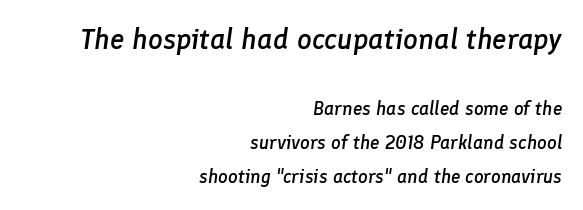
Q: Is the text bold? A: Semi-bold.
Q: Is the text italic (slanted)? A: Yes, it leans right by about 8 degrees.
Q: Is the text underlined? A: No.
Q: How is the paragraph aligned? A: Right-aligned.
Q: Is the spacing between letters normal or unusually wide? A: Normal.
Q: Which block of text is set in a larger size, the first (top) or the second (bottom)? A: The first (top) one.
Q: Width (condensed, normal, or wide)? A: Normal.
Q: Stroke contrast? A: Low.
Q: x-height? A: Medium.
Q: Monospaced? A: No.
